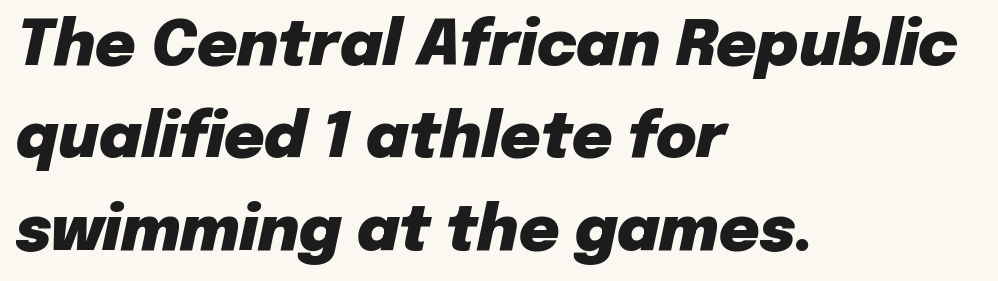
Q: Is the text bold? A: Yes.
Q: Is the text italic (slanted)? A: Yes, it leans right by about 12 degrees.
Q: Is the text underlined? A: No.
Q: How is the paragraph aligned? A: Left-aligned.
Q: Is the spacing between letters normal or unusually wide? A: Normal.
Q: Is the spacing between lines tight, normal or loose? A: Normal.
Q: Width (condensed, normal, or wide)? A: Normal.
Q: Stroke contrast? A: Low.
Q: x-height? A: Medium.
Q: Monospaced? A: No.
